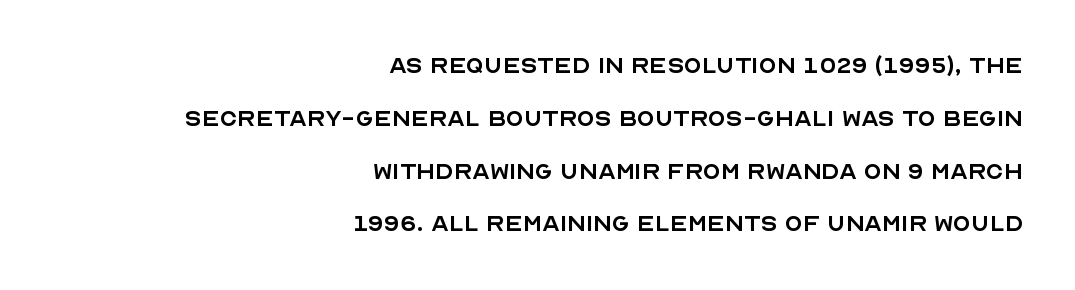
The lines are quadded right. The horizontal fit of the characters is conventional and even. Think of a printed novel: that variable character pitch is what you see here. No extra ink here — the face is not bold.
